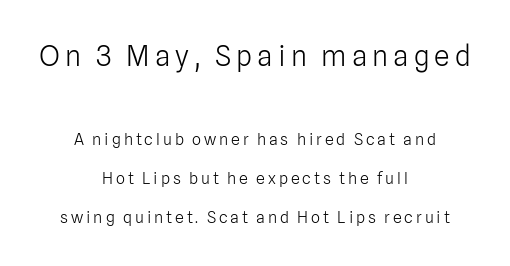
{"serif": "no", "italic": "no", "bold": "no", "weight": "light", "width": "normal", "stroke_contrast": "low", "x_height": "medium", "monospaced": "no", "underline": "no", "align": "center", "line_spacing": "loose", "line_spacing_ratio": 2.42, "larger_block": "first", "size_ratio": 1.75, "glyph_px": 28}
